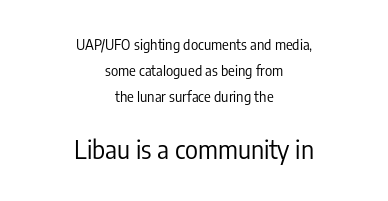
The image shows 25 px text type, upright; set centered, line spacing 1.86x, normal letter spacing, not underlined; the second (bottom) block is 1.79x larger.
